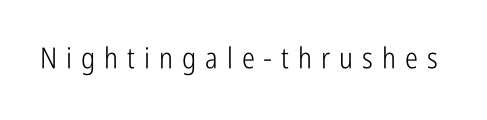
Q: Is the text bold? A: No.
Q: Is the text italic (slanted)? A: No, it is upright.
Q: Is the typeface a serif or a sans-serif typeface? A: Sans-serif.
Q: Is the text underlined? A: No.
Q: Is the spacing between letters normal or unusually wide? A: Unusually wide.
Q: Width (condensed, normal, or wide)? A: Condensed.
Q: Stroke contrast? A: Low.
Q: x-height? A: Medium.
Q: Monospaced? A: No.
